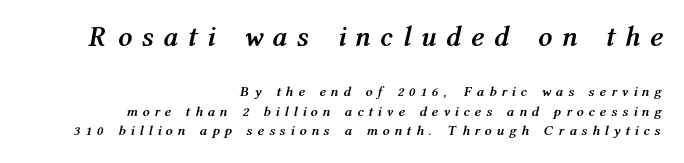
{"italic": "yes", "lean": "right", "slant_degrees": 12, "bold": "yes", "weight": "semibold", "width": "condensed", "stroke_contrast": "medium", "x_height": "medium", "monospaced": "no", "underline": "no", "align": "right", "line_spacing": "normal", "line_spacing_ratio": 1.36, "letter_spacing": "wide", "letter_spacing_em": 0.45, "larger_block": "first", "size_ratio": 2.0, "glyph_px": 28}
